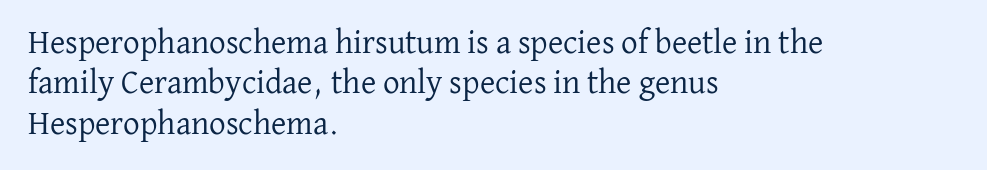
{"serif": "yes", "italic": "no", "bold": "no", "weight": "regular", "width": "normal", "stroke_contrast": "low", "x_height": "medium", "monospaced": "no", "underline": "no", "align": "left", "line_spacing_ratio": 1.22, "letter_spacing": "normal", "letter_spacing_em": 0.0, "glyph_px": 33}
